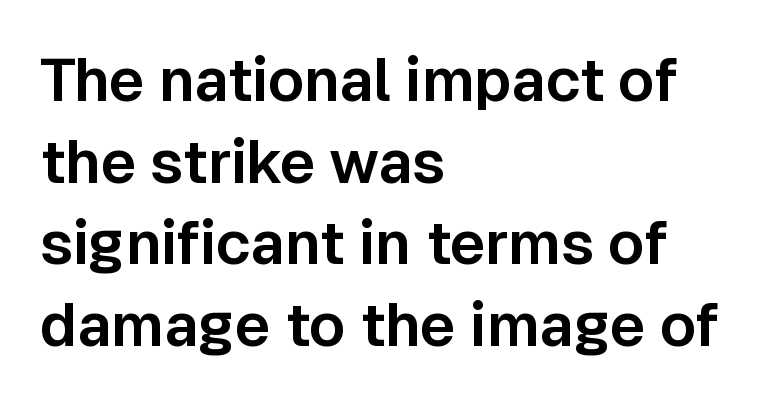
The image shows 60 px sans-serif type, upright; set left-aligned, normal line spacing (1.36x), normal letter spacing, not underlined; low stroke contrast and a medium x-height.
